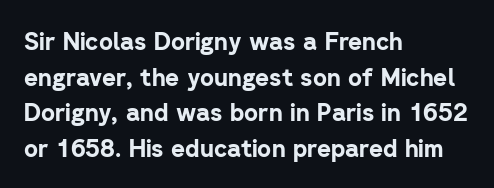
The image shows 24 px bold type, upright; set left-aligned, normal line spacing (1.48x), normal letter spacing, not underlined.
